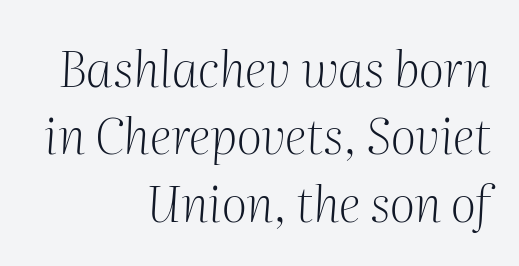
The cut favours lightness, reaching ordinary text weight at its darkest. Think of a printed novel: that variable character pitch is what you see here. The face used here has a pronounced slope to its letters. Is the block centered? No — it sits flush against the right margin.
